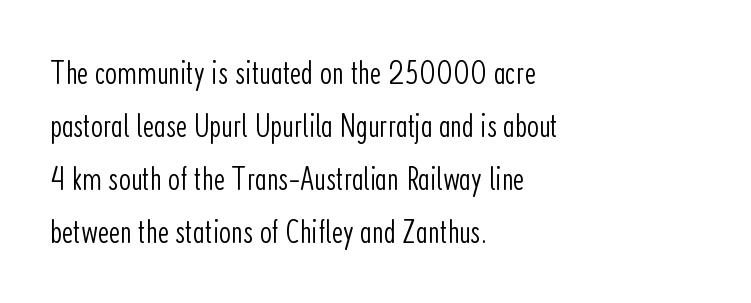
The image shows 34 px light, condensed sans-serif type, upright; set left-aligned, normal line spacing (1.56x), normal letter spacing, not underlined; low stroke contrast and a medium x-height.
